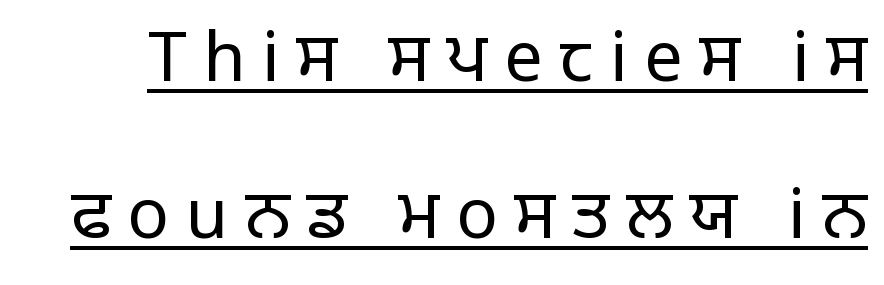
The face used here is a sans, in the tradition of grotesques and geometrics. Quick note: not italic, upright. How are the letters spaced? Widely, with obvious added tracking. This block would shrink considerably if given ordinary leading; it's expanded now. A typographer would call this underscored text.
